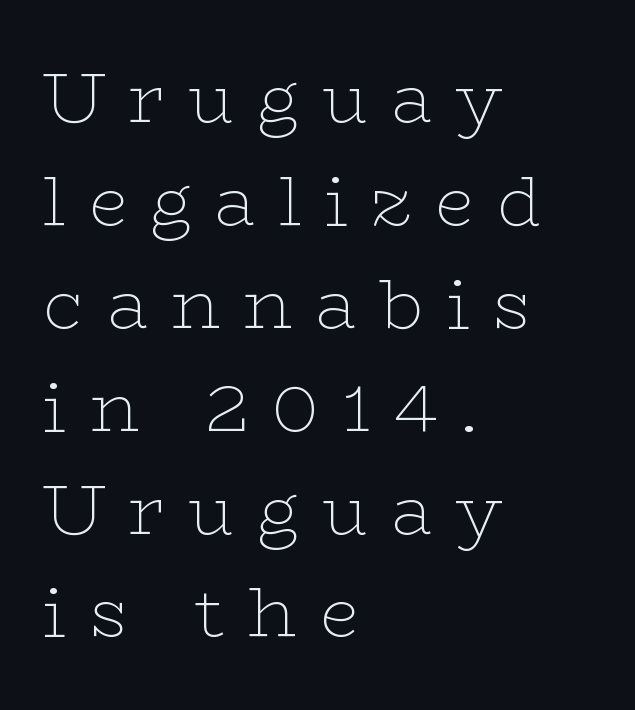
Q: Is the text bold? A: No.
Q: Is the text italic (slanted)? A: No, it is upright.
Q: Is the typeface a serif or a sans-serif typeface? A: Serif.
Q: Is the text underlined? A: No.
Q: How is the paragraph aligned? A: Left-aligned.
Q: Is the spacing between letters normal or unusually wide? A: Unusually wide.
Q: Is the spacing between lines tight, normal or loose? A: Normal.
Q: Width (condensed, normal, or wide)? A: Wide.
Q: Stroke contrast? A: Low.
Q: x-height? A: Medium.
Q: Monospaced? A: No.
